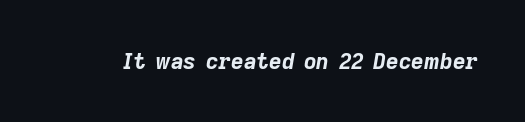
Is the type slanted? Yes — the strokes lean at a clear angle. The string is rendered with underlining switched off. Strokes here are thick enough to call this a true bold. This rendering leaves character spacing at its baseline value.
